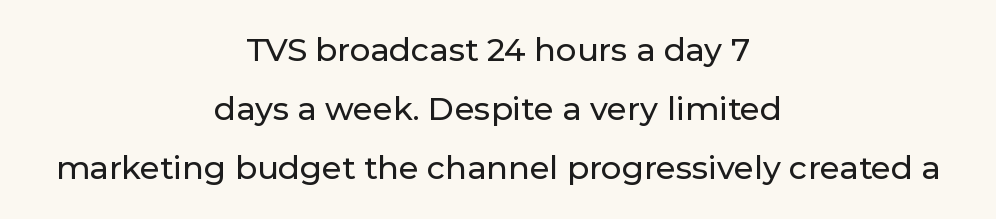
{"serif": "no", "italic": "no", "width": "normal", "stroke_contrast": "low", "x_height": "medium", "monospaced": "no", "underline": "no", "align": "center", "line_spacing_ratio": 1.85, "letter_spacing": "normal", "letter_spacing_em": 0.0, "glyph_px": 32}
